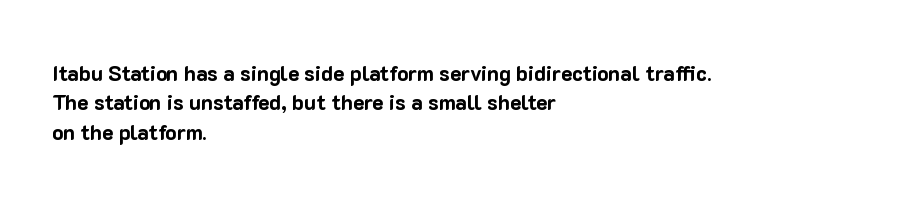
Posture: upright roman. Underlining? Definitely not there. Each line starts at the same left margin while the right side varies. Stroke thickness is high; the sample reads as a true bold. The block of text has a typical density, with ordinary space between rows.
